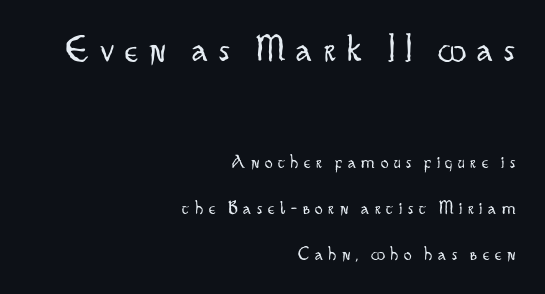
Q: Is the text bold? A: No.
Q: Is the text italic (slanted)? A: No, it is upright.
Q: Is the typeface a serif or a sans-serif typeface? A: Sans-serif.
Q: Is the text underlined? A: No.
Q: How is the paragraph aligned? A: Right-aligned.
Q: Is the spacing between letters normal or unusually wide? A: Unusually wide.
Q: Is the spacing between lines tight, normal or loose? A: Loose.
Q: Which block of text is set in a larger size, the first (top) or the second (bottom)? A: The first (top) one.
Q: Width (condensed, normal, or wide)? A: Condensed.
Q: Stroke contrast? A: Low.
Q: x-height? A: Small.
Q: Monospaced? A: No.
